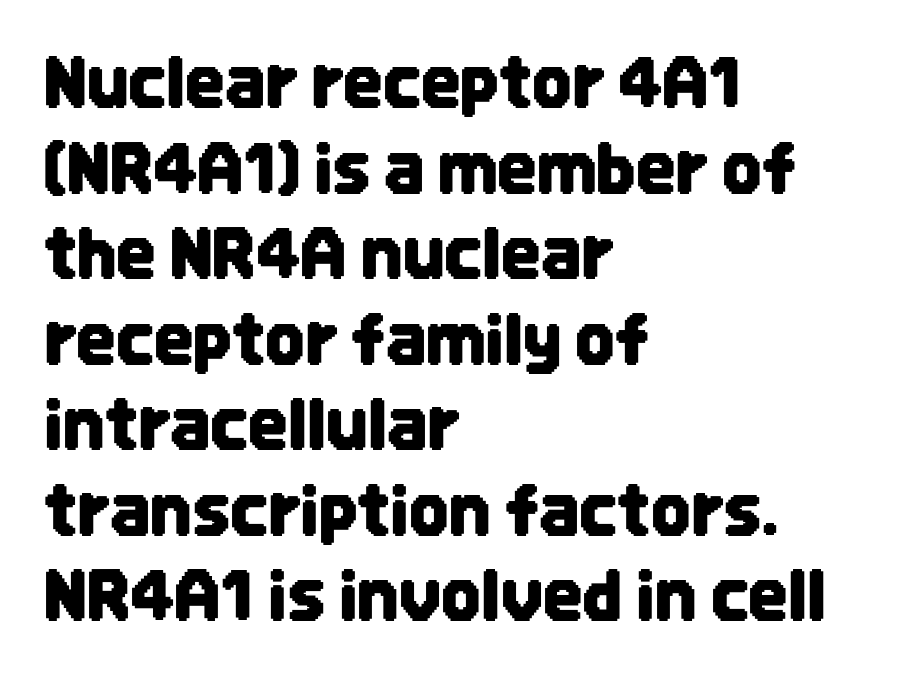
{"serif": "no", "italic": "no", "width": "condensed", "stroke_contrast": "low", "x_height": "large", "monospaced": "no", "underline": "no", "align": "left", "line_spacing_ratio": 1.24, "letter_spacing": "normal", "letter_spacing_em": 0.0, "glyph_px": 69}
